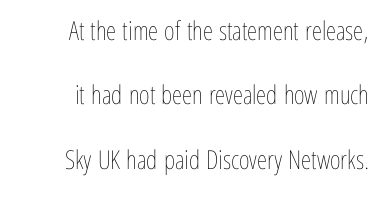
Q: Is the text bold? A: No.
Q: Is the text italic (slanted)? A: No, it is upright.
Q: Is the text underlined? A: No.
Q: Is the spacing between letters normal or unusually wide? A: Normal.
Q: Is the spacing between lines tight, normal or loose? A: Loose.
